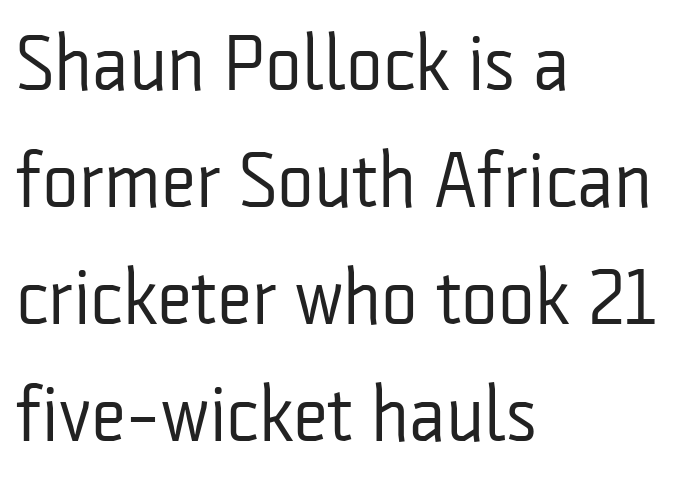
Each new line begins a customary step beneath the previous one. Notice how the passage keeps a crisp vertical edge on the left only. Tracking here is standard; glyphs follow each other at the usual distance. Bare-footed words on every line.
